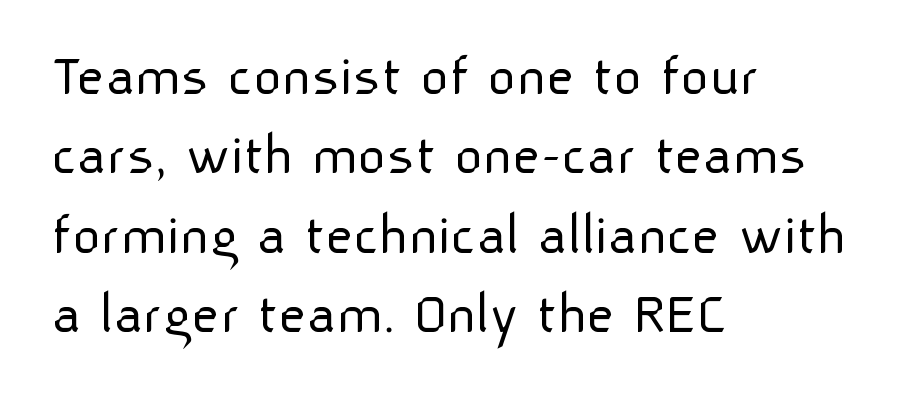
{"serif": "no", "italic": "no", "bold": "no", "weight": "light", "width": "normal", "stroke_contrast": "low", "x_height": "medium", "monospaced": "no", "underline": "no", "align": "left", "line_spacing": "normal", "line_spacing_ratio": 1.3, "letter_spacing": "normal", "letter_spacing_em": 0.0, "glyph_px": 61}
